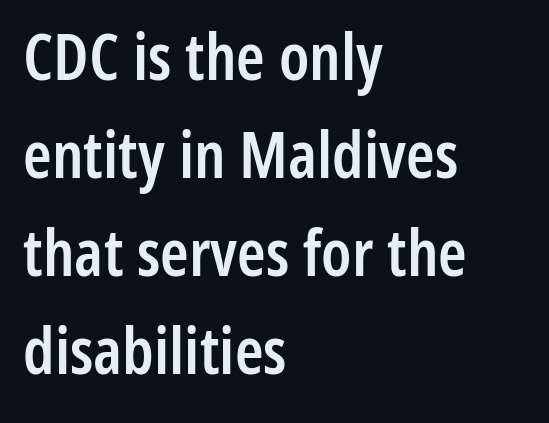
The image shows 65 px semibold, condensed sans-serif type, upright; set left-aligned, normal line spacing (1.51x), normal letter spacing, not underlined; low stroke contrast and a medium x-height.
